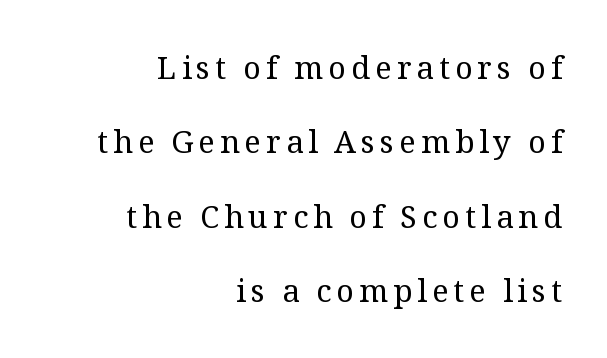
The letters carry serifs — small finishing strokes at the ends of their stems. Teacher's note: observe the even right margin — that is flush-right alignment. Spacing verdict: proportional, widths tailored to each character. Counters stay open thanks to moderate or lighter strokes. The baseline area is clear.
